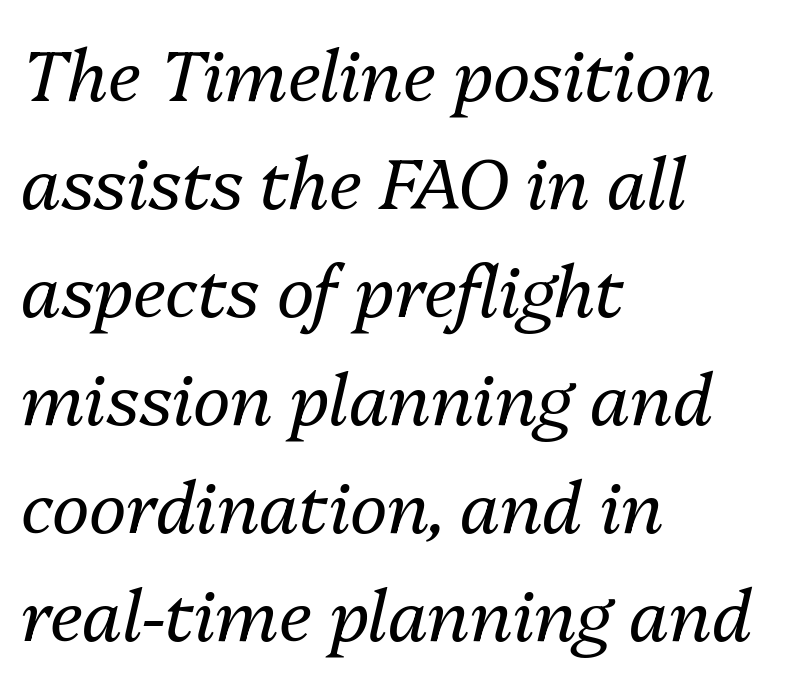
The image shows 71 px regular-weight type, italic (leaning right); set left-aligned, normal line spacing (1.52x), normal letter spacing, not underlined; medium stroke contrast and a medium x-height.
